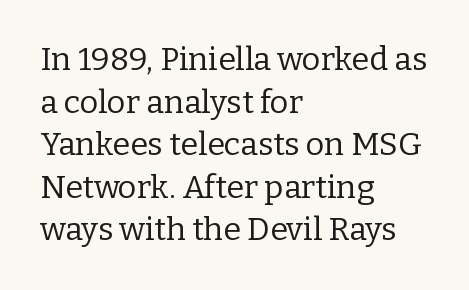
{"serif": "yes", "italic": "no", "bold": "no", "weight": "regular", "width": "normal", "stroke_contrast": "low", "x_height": "medium", "monospaced": "no", "underline": "no", "align": "left", "line_spacing": "normal", "line_spacing_ratio": 1.33, "letter_spacing": "normal", "letter_spacing_em": 0.0, "glyph_px": 32}
